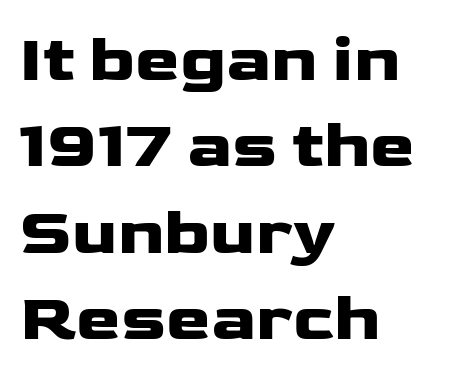
The image shows 67 px heavy, wide sans-serif type, upright; set left-aligned, normal line spacing (1.29x), normal letter spacing, not underlined; low stroke contrast and a medium x-height.
